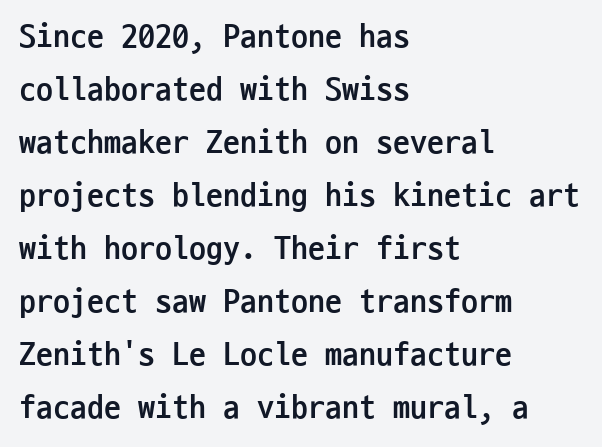
The image shows 34 px semibold, condensed sans-serif type, upright, monospaced; set left-aligned, normal line spacing (1.56x), normal letter spacing, not underlined; low stroke contrast and a medium x-height.
